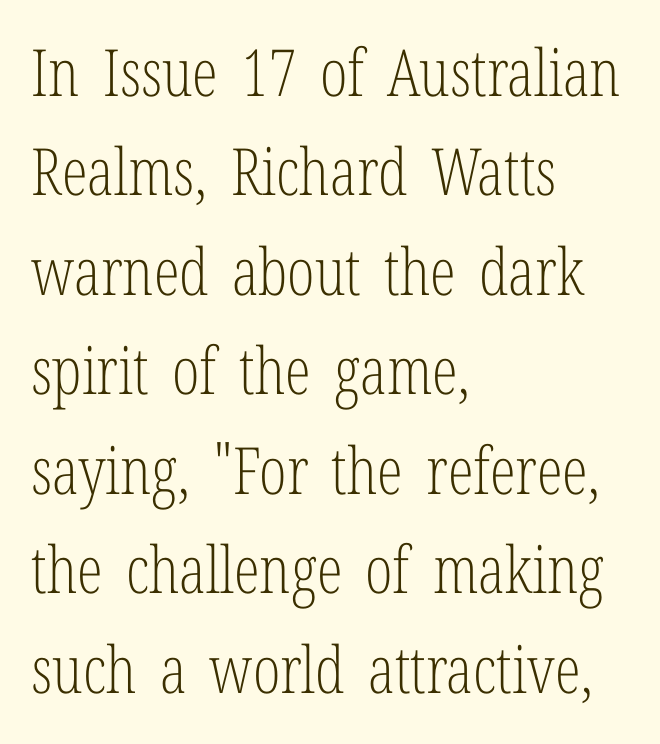
The image shows 65 px light, condensed serif type, upright; set left-aligned, normal line spacing (1.53x), normal letter spacing, not underlined; low stroke contrast and a medium x-height.
